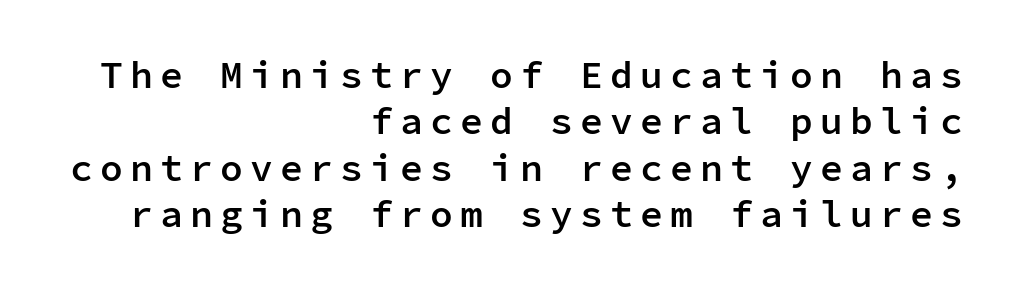
Q: Is the text bold? A: Semi-bold.
Q: Is the text italic (slanted)? A: No, it is upright.
Q: Is the typeface a serif or a sans-serif typeface? A: Sans-serif.
Q: Is the text underlined? A: No.
Q: How is the paragraph aligned? A: Right-aligned.
Q: Width (condensed, normal, or wide)? A: Normal.
Q: Stroke contrast? A: Low.
Q: x-height? A: Medium.
Q: Monospaced? A: Yes.
